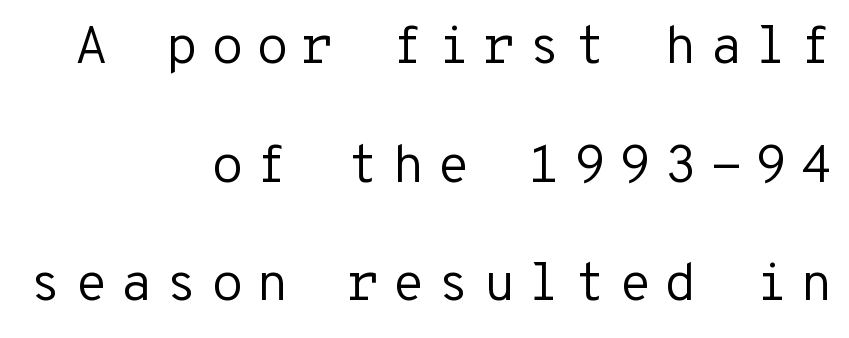
The image shows 53 px regular-weight sans-serif type, upright, monospaced; set right-aligned, loose line spacing (2.24x), unusually wide letter spacing (+0.24 em), not underlined; low stroke contrast and a medium x-height.
